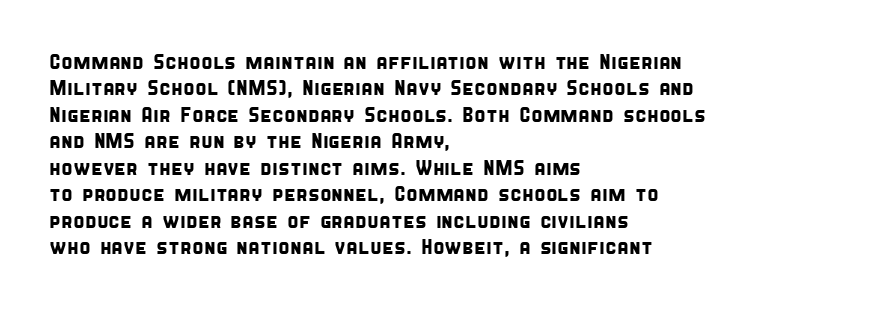
Q: Is the text underlined? A: No.
Q: How is the paragraph aligned? A: Left-aligned.
Q: Is the spacing between letters normal or unusually wide? A: Normal.
Q: Is the spacing between lines tight, normal or loose? A: Normal.
